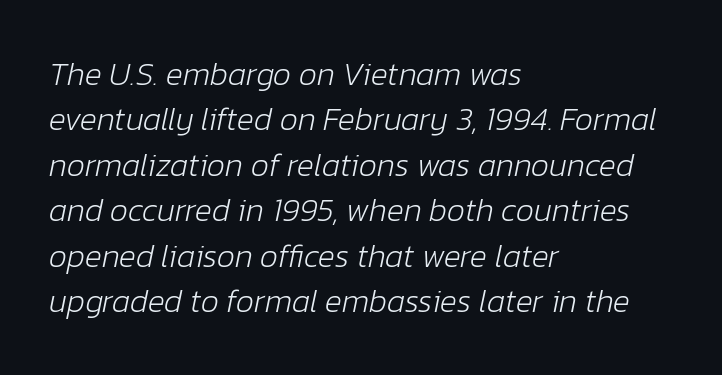
The image shows 32 px light type, italic (leaning right); set left-aligned, normal line spacing (1.42x), normal letter spacing, not underlined; low stroke contrast and a medium x-height.
